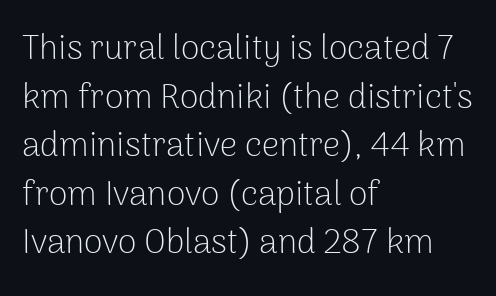
In CSS terms this would be text-align: left. Typographically, this falls in the sans-serif category. Characters remain perfectly vertical along every line. The face used here is proportionally spaced, like ordinary book or web type. What's the leading like? Ordinary, nothing unusual. Each stroke keeps to a modest, everyday thickness or less.
